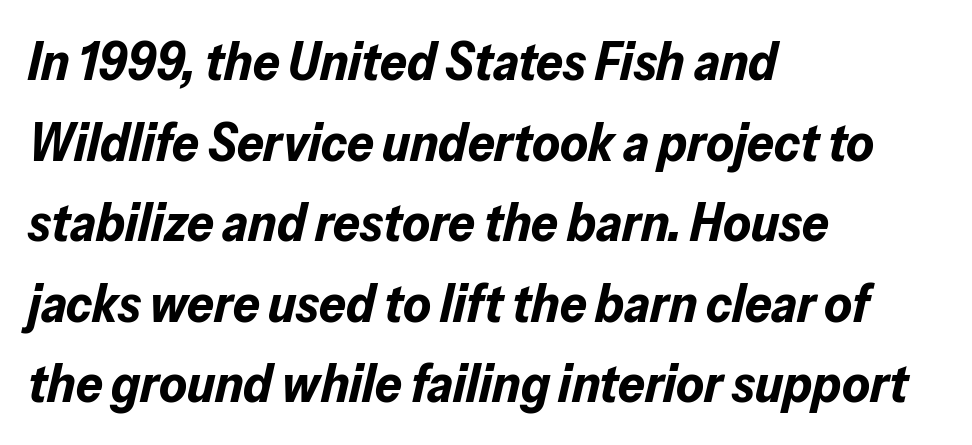
{"italic": "yes", "lean": "right", "slant_degrees": 13, "bold": "yes", "weight": "bold", "width": "normal", "stroke_contrast": "low", "x_height": "medium", "monospaced": "no", "underline": "no", "align": "left", "line_spacing": "normal", "line_spacing_ratio": 1.52, "letter_spacing": "normal", "letter_spacing_em": 0.0, "glyph_px": 53}
